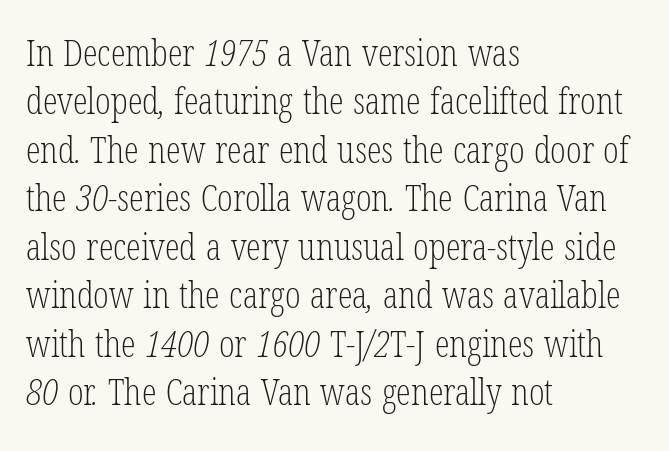
Q: Is the text bold? A: No.
Q: Is the typeface a serif or a sans-serif typeface? A: Serif.
Q: Is the text underlined? A: No.
Q: How is the paragraph aligned? A: Left-aligned.
Q: Is the spacing between letters normal or unusually wide? A: Normal.
Q: Is the spacing between lines tight, normal or loose? A: Normal.
Q: Width (condensed, normal, or wide)? A: Condensed.
Q: Stroke contrast? A: Low.
Q: x-height? A: Medium.
Q: Monospaced? A: No.
